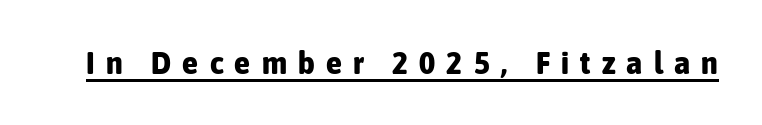
Q: Is the text bold? A: Yes.
Q: Is the text italic (slanted)? A: No, it is upright.
Q: Is the typeface a serif or a sans-serif typeface? A: Sans-serif.
Q: Is the text underlined? A: Yes.
Q: Is the spacing between letters normal or unusually wide? A: Unusually wide.
Q: Width (condensed, normal, or wide)? A: Condensed.
Q: Stroke contrast? A: Low.
Q: x-height? A: Medium.
Q: Monospaced? A: No.
